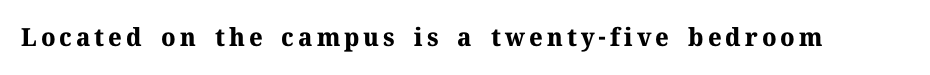
Weight check: bold — yes, fully. Ascenders rise straight up at ninety degrees. The string is rendered with underlining switched off.
